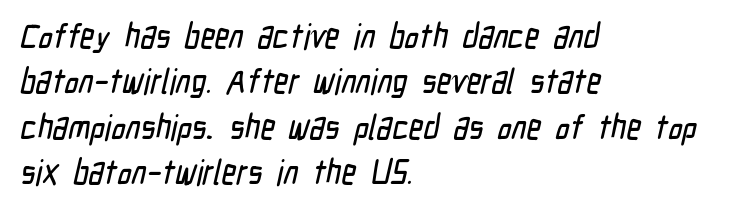
{"serif": "no", "width": "condensed", "stroke_contrast": "low", "x_height": "medium", "monospaced": "no", "underline": "no", "align": "left", "line_spacing": "normal", "line_spacing_ratio": 1.3, "letter_spacing": "normal", "letter_spacing_em": 0.0, "glyph_px": 35}
